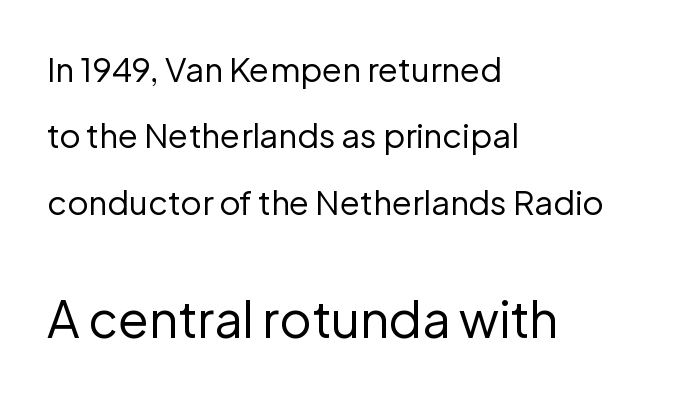
{"serif": "no", "italic": "no", "bold": "no", "weight": "regular", "width": "normal", "stroke_contrast": "low", "x_height": "medium", "monospaced": "no", "underline": "no", "align": "left", "line_spacing": "loose", "line_spacing_ratio": 2.01, "letter_spacing": "normal", "letter_spacing_em": 0.0, "larger_block": "second", "size_ratio": 1.52, "glyph_px": 50}
